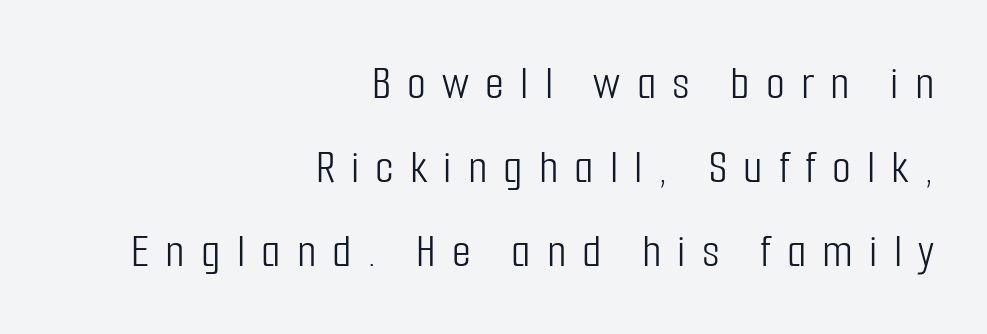
The image shows 49 px light, condensed sans-serif type, upright; set right-aligned, line spacing 1.71x, unusually wide letter spacing (+0.33 em), not underlined; low stroke contrast and a medium x-height.
